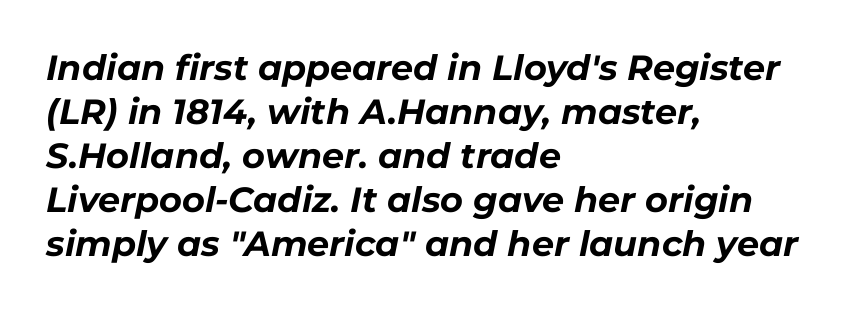
The image shows 35 px bold type, italic (leaning right); set left-aligned, normal line spacing (1.26x), normal letter spacing, not underlined; low stroke contrast and a medium x-height.
